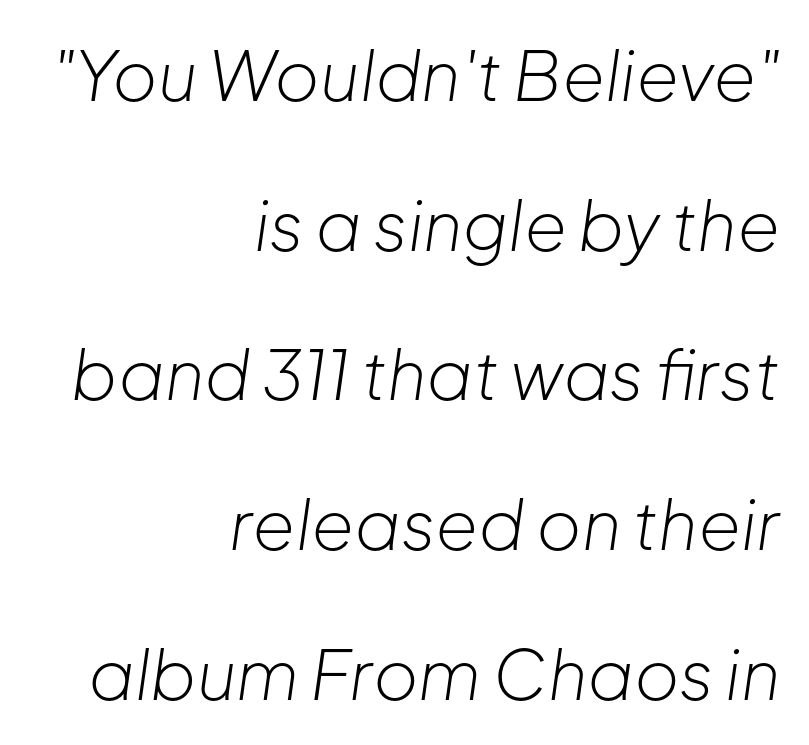
All the whitespace from short lines collects on the left. This block would shrink considerably if given ordinary leading; it's expanded now. The strokes are not fattened; the text isn't bold. Nobody drew a line under any word here. There is no visible air inserted between adjacent glyphs. The passage shown leans; its letterforms are oblique.
